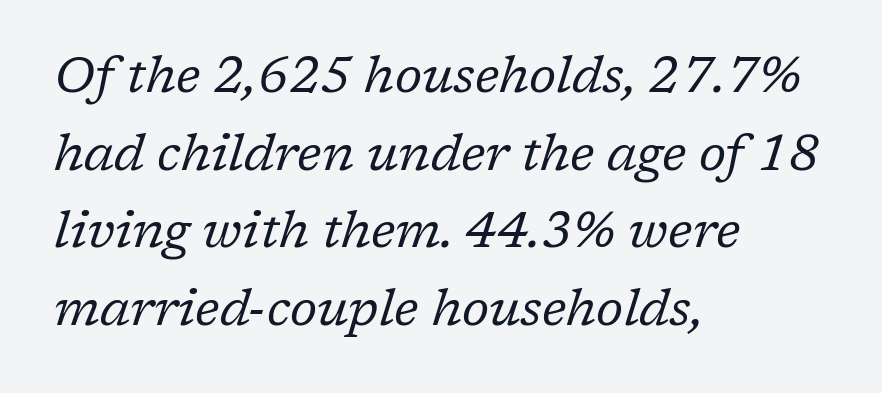
On a weight scale, this lands at 450 or below. A typesetter would label this face a serif. The glyphs look as if they've been sheared to an angle. Honestly, there is no underline to notice here at all. Left-aligned paragraph, ragged on the right.
